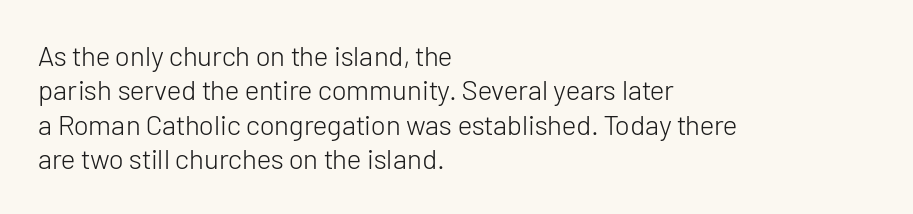
Tracking here is standard; glyphs follow each other at the usual distance. Spacing verdict: proportional, widths tailored to each character. Type style note: lacks serifs. Does the copy run flush right? No — it runs flush left.
